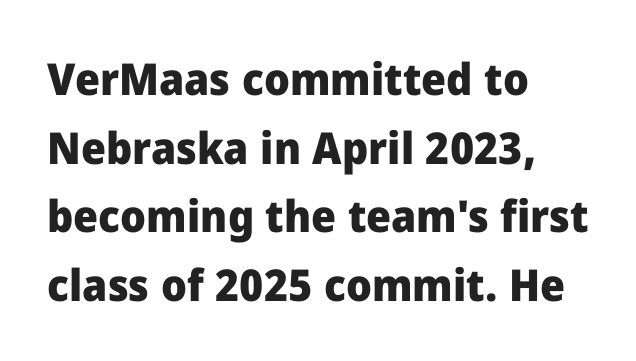
Q: Is the text bold? A: Yes.
Q: Is the text italic (slanted)? A: No, it is upright.
Q: Is the typeface a serif or a sans-serif typeface? A: Sans-serif.
Q: Is the text underlined? A: No.
Q: How is the paragraph aligned? A: Left-aligned.
Q: Is the spacing between letters normal or unusually wide? A: Normal.
Q: Is the spacing between lines tight, normal or loose? A: Normal.
Q: Width (condensed, normal, or wide)? A: Normal.
Q: Stroke contrast? A: Low.
Q: x-height? A: Medium.
Q: Monospaced? A: No.
